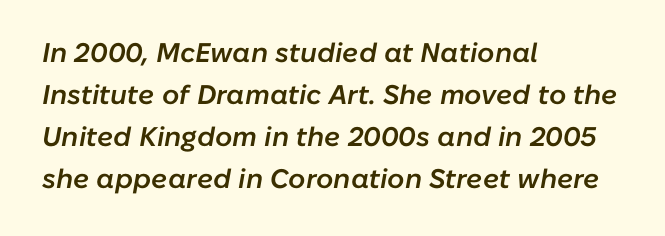
{"italic": "yes", "lean": "right", "slant_degrees": 10, "bold": "semi", "underline": "no", "align": "left", "line_spacing": "normal", "line_spacing_ratio": 1.55, "letter_spacing": "normal", "letter_spacing_em": 0.0, "glyph_px": 27}
